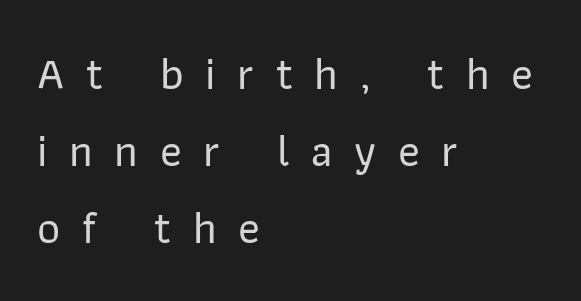
Underlining? Definitely not there. If you drew a ruler down the left edge, every line would touch it. Observe the absence of serifs on each vertical stroke in this sample. The font's upright variant was chosen for this text. Between one letter and the next there's a generous, obvious gap.
